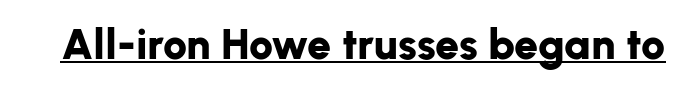
The image shows 43 px bold sans-serif type, upright; set normal letter spacing, underlined; low stroke contrast and a medium x-height.
